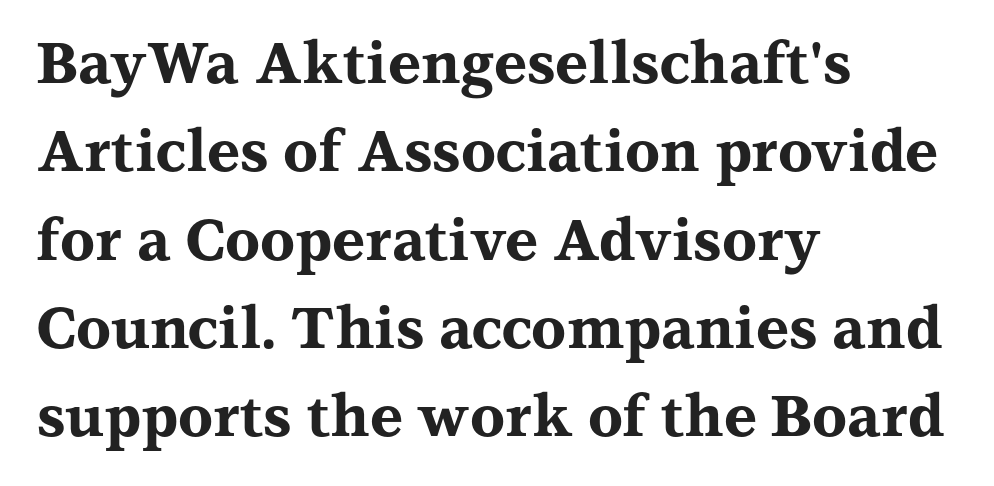
{"serif": "yes", "italic": "no", "bold": "yes", "weight": "bold", "width": "wide", "stroke_contrast": "medium", "x_height": "medium", "monospaced": "no", "underline": "no", "align": "left", "line_spacing": "normal", "line_spacing_ratio": 1.55, "letter_spacing": "normal", "letter_spacing_em": 0.0, "glyph_px": 57}
